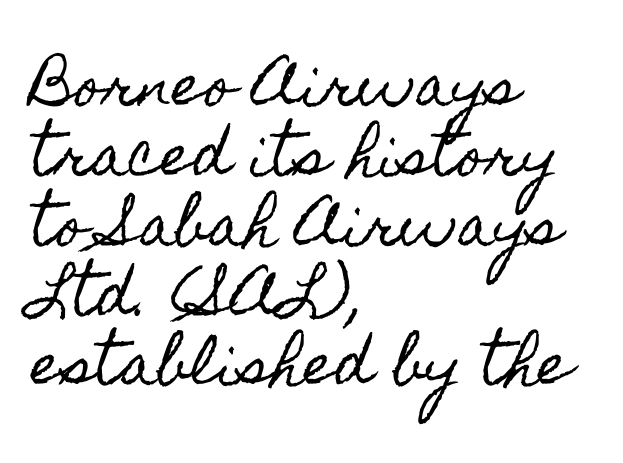
The image shows 55 px condensed type; set left-aligned, normal line spacing (1.27x), normal letter spacing, not underlined; a small x-height.
